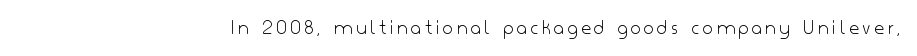
Q: Is the text bold? A: No.
Q: Is the text italic (slanted)? A: No, it is upright.
Q: Is the text underlined? A: No.
